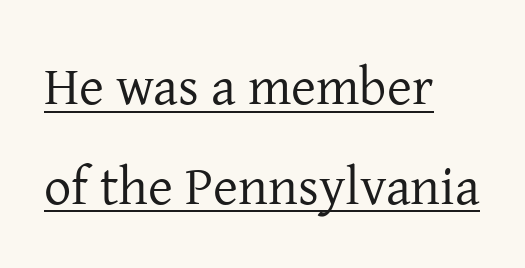
{"serif": "yes", "italic": "no", "bold": "no", "weight": "regular", "width": "normal", "stroke_contrast": "low", "x_height": "medium", "monospaced": "no", "underline": "yes", "align": "left", "line_spacing_ratio": 1.85, "letter_spacing": "normal", "letter_spacing_em": 0.0, "glyph_px": 54}
